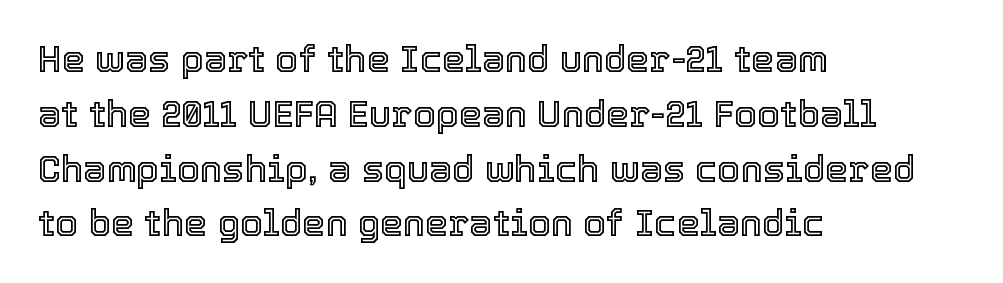
{"italic": "no", "width": "normal", "x_height": "medium", "monospaced": "no", "underline": "no", "align": "left", "line_spacing": "normal", "line_spacing_ratio": 1.48, "letter_spacing": "normal", "letter_spacing_em": 0.0, "glyph_px": 37}
